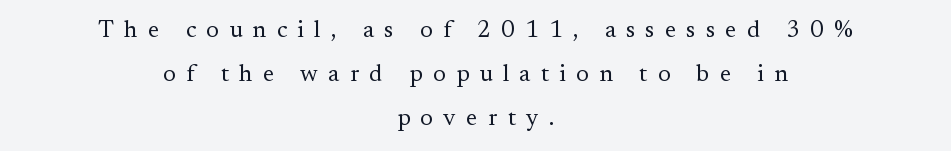
Q: Is the text bold? A: No.
Q: Is the text italic (slanted)? A: No, it is upright.
Q: Is the text underlined? A: No.
Q: How is the paragraph aligned? A: Centered.
Q: Is the spacing between letters normal or unusually wide? A: Unusually wide.
